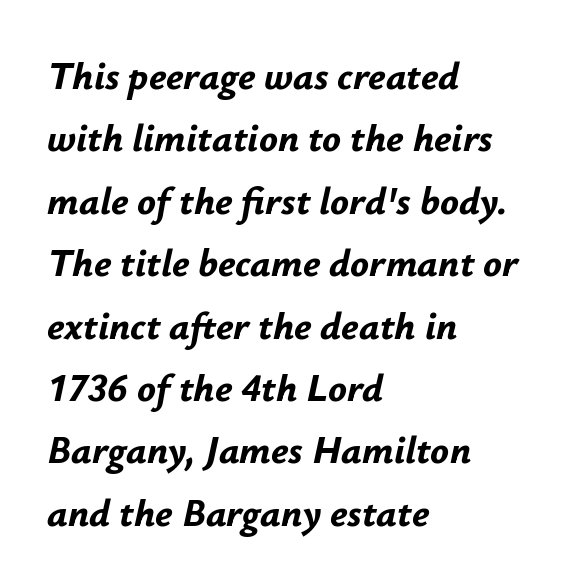
Q: Is the text bold? A: Yes.
Q: Is the text italic (slanted)? A: Yes, it leans right by about 12 degrees.
Q: Is the text underlined? A: No.
Q: How is the paragraph aligned? A: Left-aligned.
Q: Is the spacing between letters normal or unusually wide? A: Normal.
Q: Is the spacing between lines tight, normal or loose? A: Normal.
Q: Width (condensed, normal, or wide)? A: Normal.
Q: Stroke contrast? A: Low.
Q: x-height? A: Small.
Q: Monospaced? A: No.
